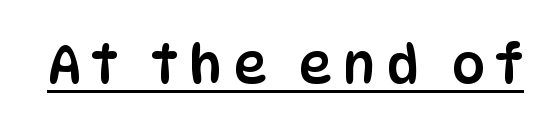
No feet cap the strokes, marking this as sans-serif type. A typesetter would call this proportional, since set widths differ per character. The typography opts for an upright posture over an oblique one. Look at the tracking — it's clearly loosened, letters drifting apart. Underline: present.
